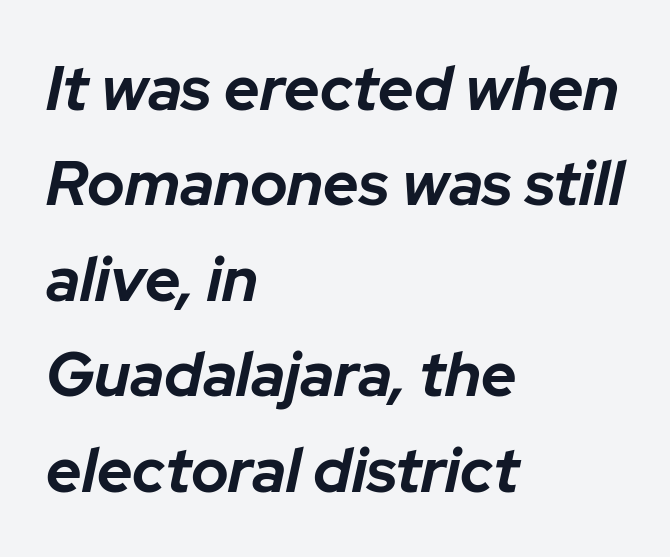
{"italic": "yes", "lean": "right", "slant_degrees": 12, "bold": "yes", "weight": "bold", "width": "normal", "stroke_contrast": "low", "x_height": "medium", "monospaced": "no", "underline": "no", "align": "left", "line_spacing": "normal", "line_spacing_ratio": 1.54, "letter_spacing": "normal", "letter_spacing_em": 0.0, "glyph_px": 62}
